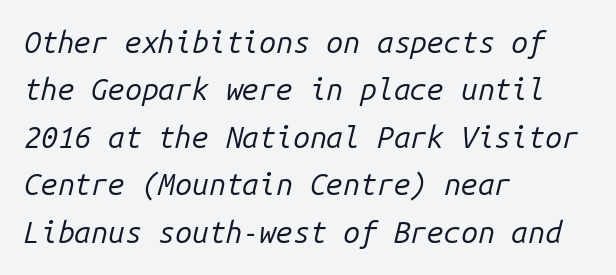
{"italic": "yes", "lean": "right", "slant_degrees": 14, "bold": "no", "weight": "regular", "width": "normal", "stroke_contrast": "low", "x_height": "medium", "monospaced": "yes", "underline": "no", "align": "left", "line_spacing": "normal", "line_spacing_ratio": 1.58, "letter_spacing": "normal", "letter_spacing_em": 0.0, "glyph_px": 30}
